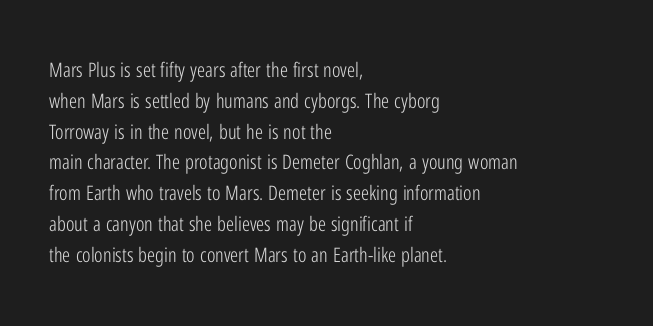
{"italic": "no", "bold": "no", "underline": "no", "align": "left", "line_spacing": "normal", "line_spacing_ratio": 1.54, "letter_spacing": "normal", "letter_spacing_em": 0.0, "glyph_px": 20}
